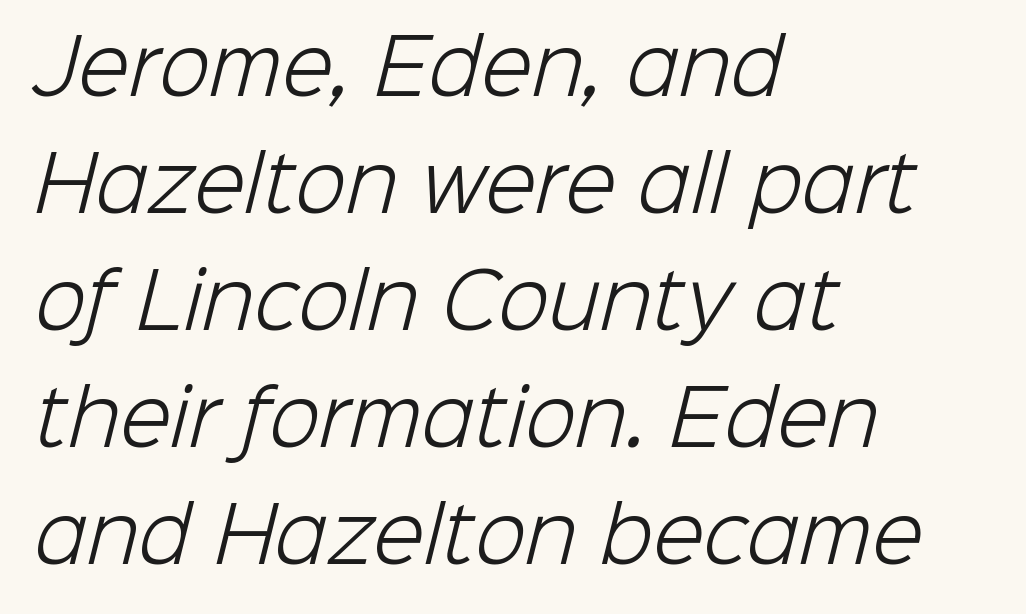
Q: Is the text bold? A: No.
Q: Is the typeface a serif or a sans-serif typeface? A: Sans-serif.
Q: Is the text underlined? A: No.
Q: How is the paragraph aligned? A: Left-aligned.
Q: Is the spacing between letters normal or unusually wide? A: Normal.
Q: Is the spacing between lines tight, normal or loose? A: Normal.
Q: Width (condensed, normal, or wide)? A: Normal.
Q: Stroke contrast? A: Low.
Q: x-height? A: Medium.
Q: Monospaced? A: No.
